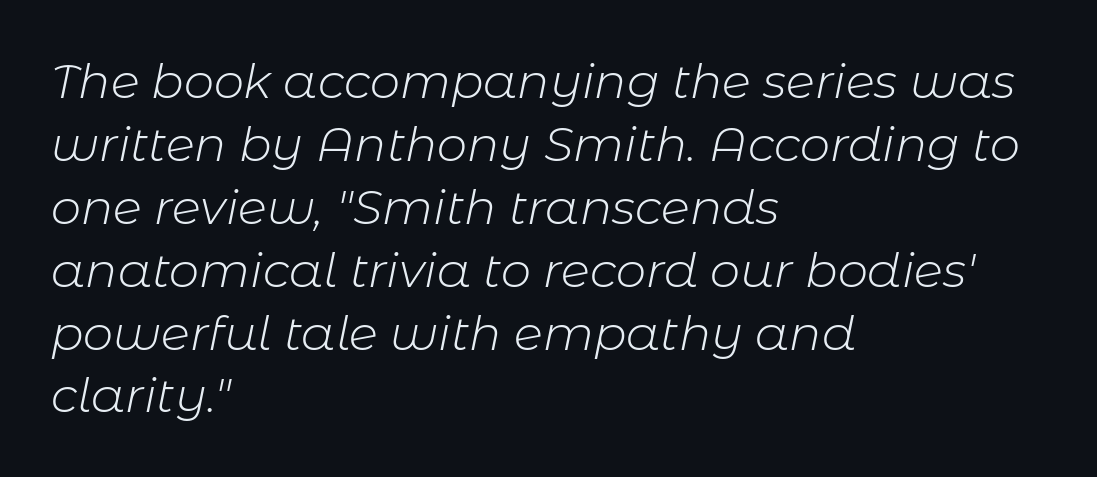
{"italic": "yes", "lean": "right", "slant_degrees": 11, "bold": "no", "weight": "light", "width": "normal", "stroke_contrast": "low", "x_height": "medium", "monospaced": "no", "underline": "no", "align": "left", "line_spacing": "normal", "line_spacing_ratio": 1.31, "letter_spacing": "normal", "letter_spacing_em": 0.0, "glyph_px": 48}
